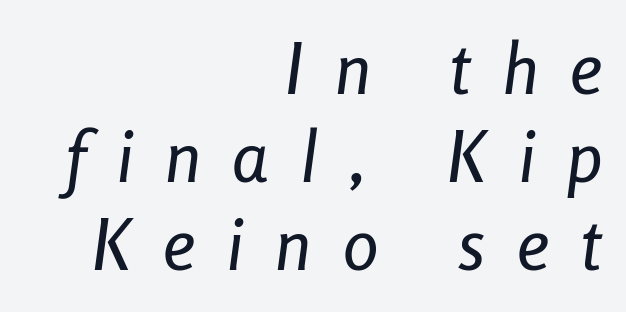
The gap between lines stays unmarked. The whole block is typeset with a tilt. Layout note: lines flush right. A typesetter would call this proportional, since set widths differ per character. What stands out about the letter spacing? Its width — letters are far apart.
